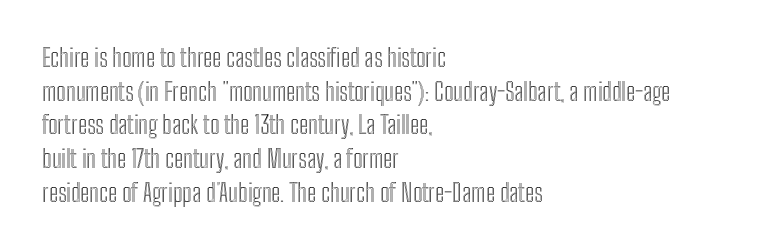
Caption: multi-line text, flush left, ragged right. The font's upright variant was chosen for this text. What stands out about the letter spacing? Nothing — it is the standard amount. Has an underline been added? It has not. This block has exactly the height ordinary leading produces.
